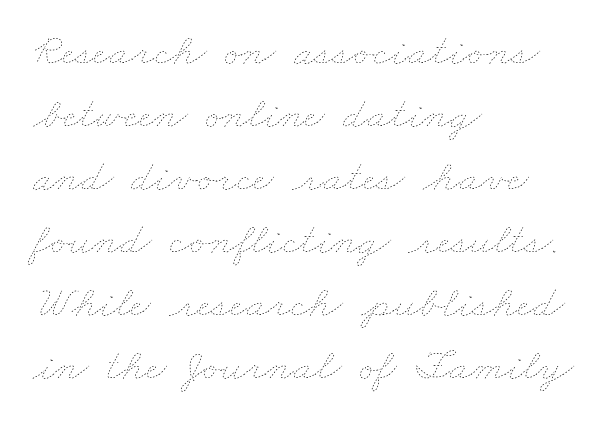
Q: Is the text bold? A: No.
Q: Is the text underlined? A: No.
Q: How is the paragraph aligned? A: Left-aligned.
Q: Is the spacing between letters normal or unusually wide? A: Normal.
Q: Is the spacing between lines tight, normal or loose? A: Normal.
Q: Width (condensed, normal, or wide)? A: Wide.
Q: Stroke contrast? A: Low.
Q: x-height? A: Small.
Q: Monospaced? A: No.
